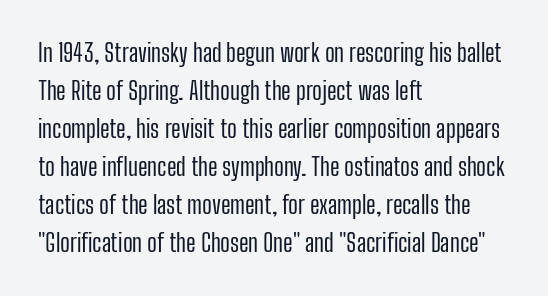
Q: Is the text bold? A: No.
Q: Is the text italic (slanted)? A: No, it is upright.
Q: Is the text underlined? A: No.
Q: How is the paragraph aligned? A: Left-aligned.
Q: Is the spacing between letters normal or unusually wide? A: Normal.
Q: Is the spacing between lines tight, normal or loose? A: Normal.
